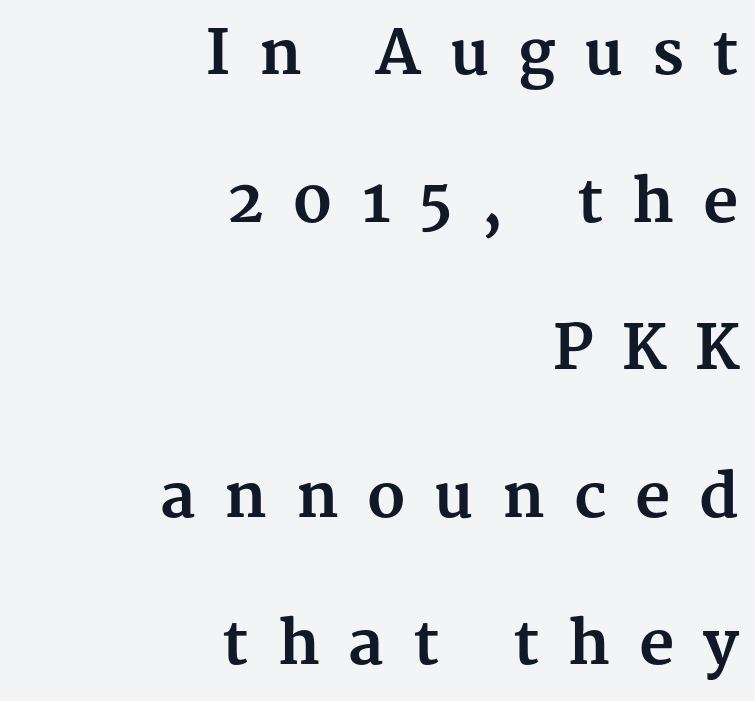
{"serif": "yes", "italic": "no", "bold": "yes", "weight": "bold", "width": "normal", "stroke_contrast": "medium", "x_height": "medium", "monospaced": "no", "underline": "no", "align": "right", "line_spacing": "loose", "line_spacing_ratio": 2.42, "letter_spacing": "wide", "letter_spacing_em": 0.47, "glyph_px": 61}
